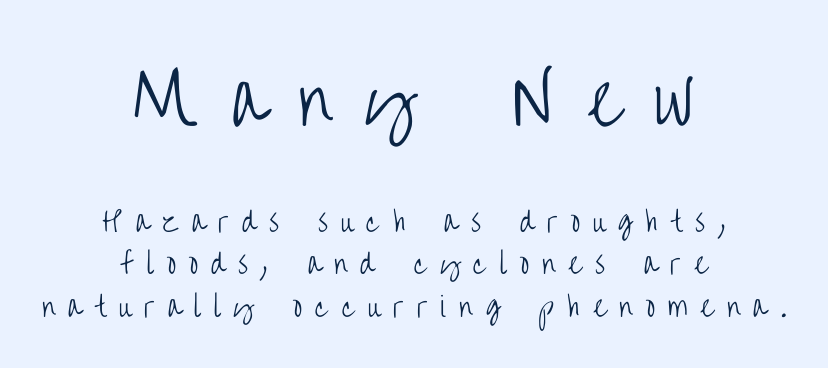
{"serif": "no", "italic": "no", "bold": "no", "weight": "light", "width": "condensed", "stroke_contrast": "low", "x_height": "large", "monospaced": "no", "underline": "no", "align": "center", "line_spacing": "normal", "line_spacing_ratio": 1.58, "letter_spacing": "wide", "letter_spacing_em": 0.48, "larger_block": "first", "size_ratio": 2.52, "glyph_px": 68}
